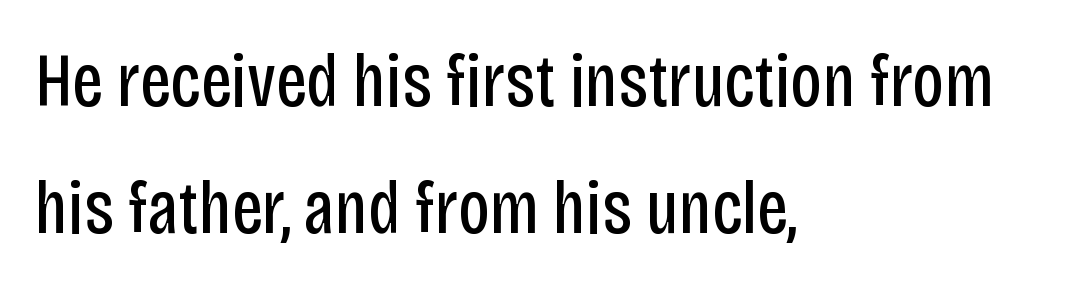
Left-aligned paragraph, ragged on the right. Heaviness? Minimal to ordinary, like unemphasized prose. The letters advance in unequal steps, a hallmark of proportional type. Students, observe: this is what conventionally led text looks like. These lines keep a tight, regular rhythm from letter to letter.
